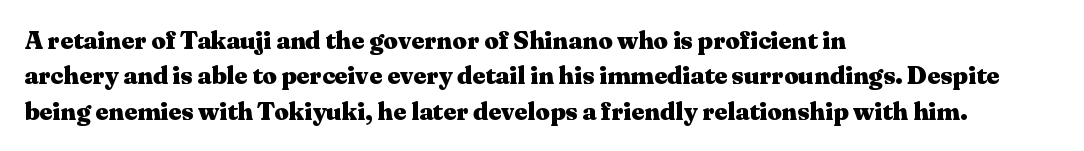
Q: Is the text bold? A: Yes.
Q: Is the text italic (slanted)? A: No, it is upright.
Q: Is the text underlined? A: No.
Q: How is the paragraph aligned? A: Left-aligned.
Q: Is the spacing between letters normal or unusually wide? A: Normal.
Q: Is the spacing between lines tight, normal or loose? A: Normal.
